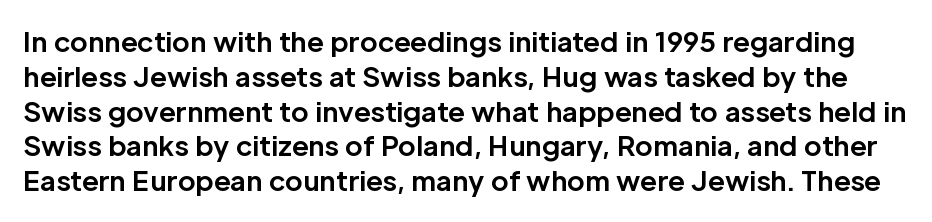
Q: Is the text bold? A: Yes.
Q: Is the text italic (slanted)? A: No, it is upright.
Q: Is the text underlined? A: No.
Q: Is the spacing between letters normal or unusually wide? A: Normal.
Q: Is the spacing between lines tight, normal or loose? A: Normal.
